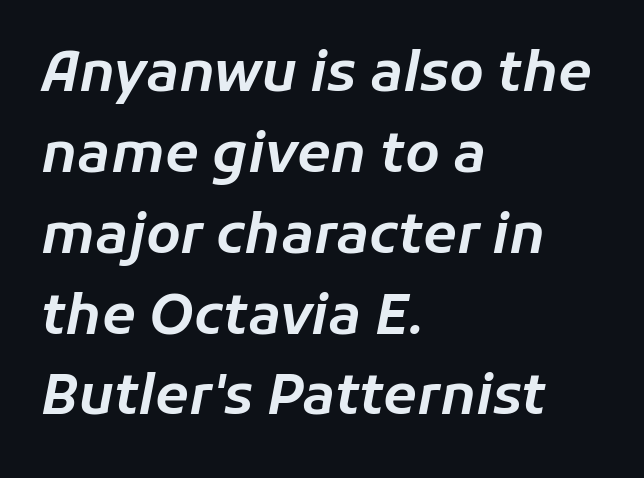
The image shows 55 px text type, italic (leaning right); set left-aligned, normal line spacing (1.47x), normal letter spacing, not underlined; low stroke contrast and a medium x-height.
